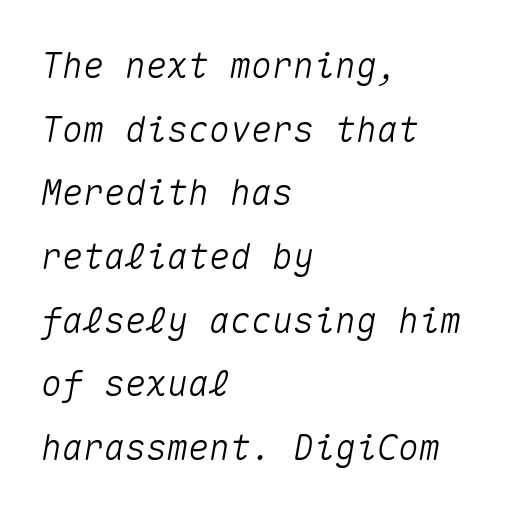
Q: Is the text italic (slanted)? A: Yes, it leans right by about 10 degrees.
Q: Is the text underlined? A: No.
Q: How is the paragraph aligned? A: Left-aligned.
Q: Is the spacing between letters normal or unusually wide? A: Normal.
Q: Width (condensed, normal, or wide)? A: Normal.
Q: Stroke contrast? A: Medium.
Q: x-height? A: Medium.
Q: Monospaced? A: Yes.
